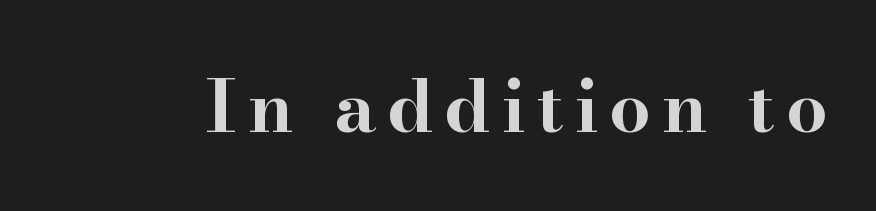
Q: Is the text bold? A: Yes.
Q: Is the text italic (slanted)? A: No, it is upright.
Q: Is the typeface a serif or a sans-serif typeface? A: Serif.
Q: Is the text underlined? A: No.
Q: Width (condensed, normal, or wide)? A: Wide.
Q: Stroke contrast? A: High.
Q: x-height? A: Small.
Q: Monospaced? A: No.
